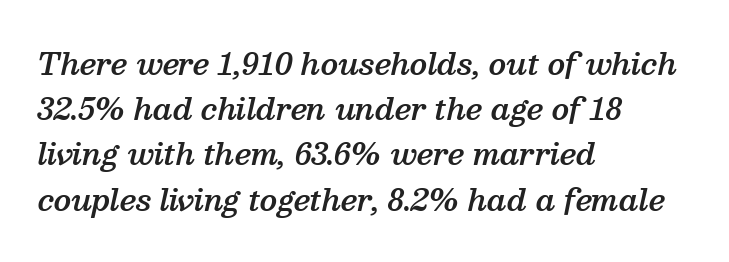
Regarding leading, the lines here are spaced in the standard way. Short note: letters normally spaced. Is this a fixed-width face? No — the glyphs have proportional, varying widths. The face used here is seriffed, in the tradition of book romans.
